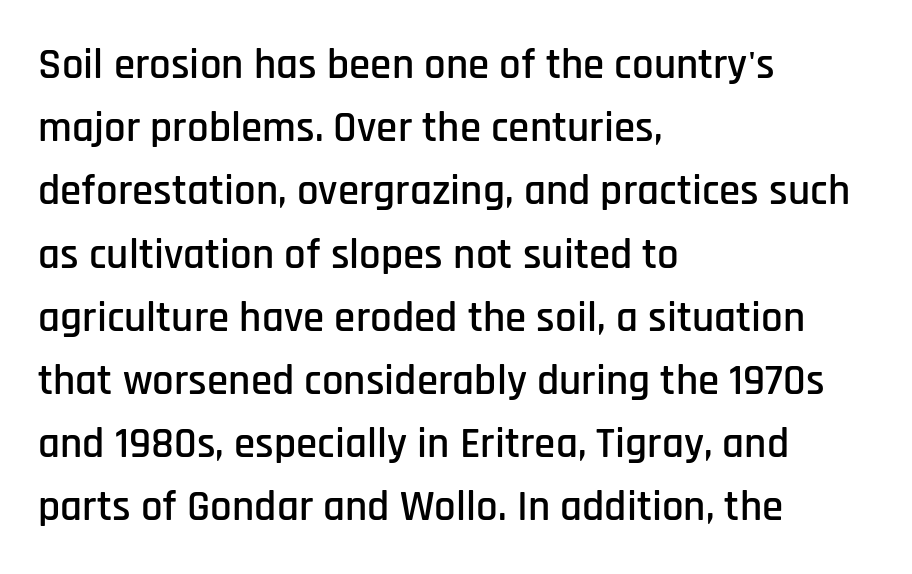
{"serif": "no", "italic": "no", "width": "condensed", "stroke_contrast": "low", "x_height": "large", "monospaced": "no", "underline": "no", "align": "left", "line_spacing": "normal", "line_spacing_ratio": 1.47, "letter_spacing": "normal", "letter_spacing_em": 0.0, "glyph_px": 43}
